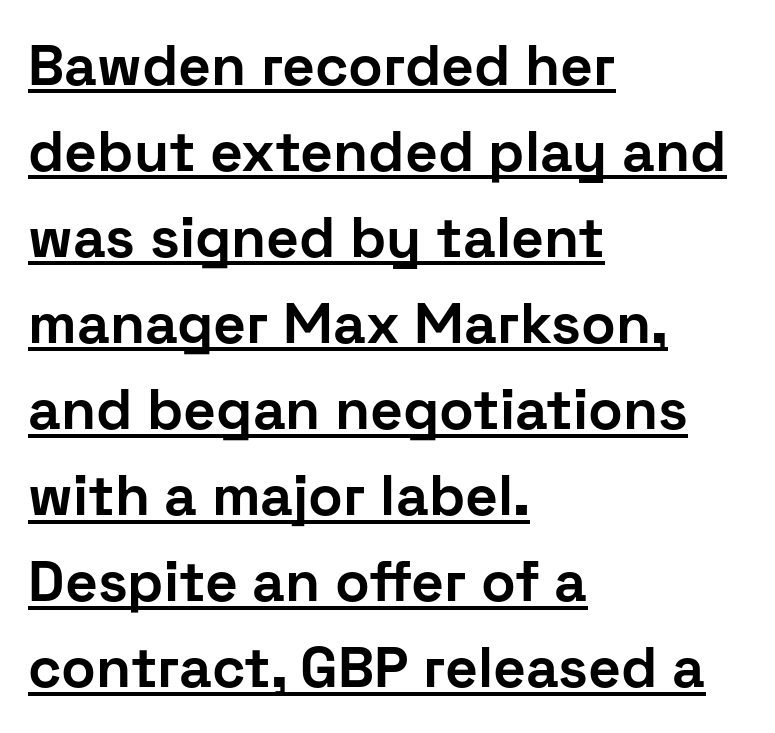
Q: Is the text bold? A: Yes.
Q: Is the text italic (slanted)? A: No, it is upright.
Q: Is the typeface a serif or a sans-serif typeface? A: Sans-serif.
Q: Is the text underlined? A: Yes.
Q: How is the paragraph aligned? A: Left-aligned.
Q: Is the spacing between letters normal or unusually wide? A: Normal.
Q: Is the spacing between lines tight, normal or loose? A: Normal.
Q: Width (condensed, normal, or wide)? A: Normal.
Q: Stroke contrast? A: Low.
Q: x-height? A: Medium.
Q: Monospaced? A: No.
